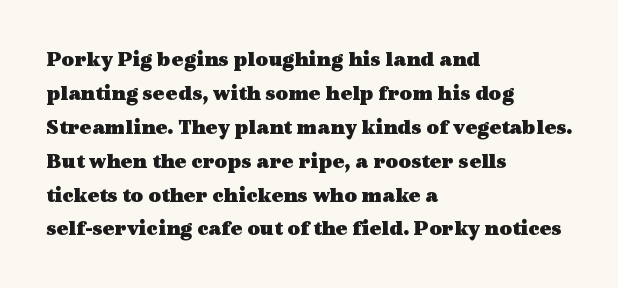
The lettering holds an erect, upright posture throughout. No word sits above an underline. Thick stems and heavy bowls — unmistakably bold. How are the letters spaced? Ordinarily, with no added tracking. Line beginnings align vertically; line endings do not.
